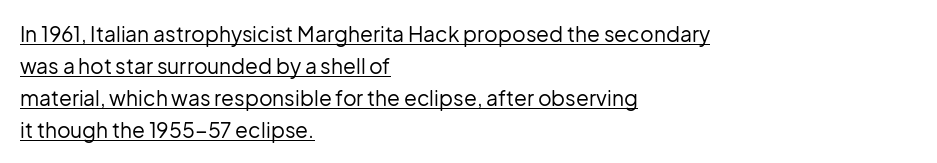
{"italic": "no", "bold": "no", "underline": "yes", "align": "left", "line_spacing": "normal", "line_spacing_ratio": 1.52, "letter_spacing": "normal", "letter_spacing_em": 0.0, "glyph_px": 21}
